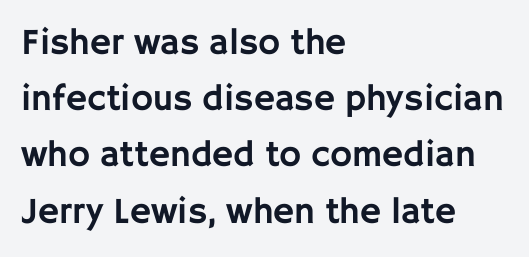
The image shows 37 px sans-serif type, upright; set left-aligned, normal line spacing (1.52x), normal letter spacing, not underlined; low stroke contrast and a large x-height.
